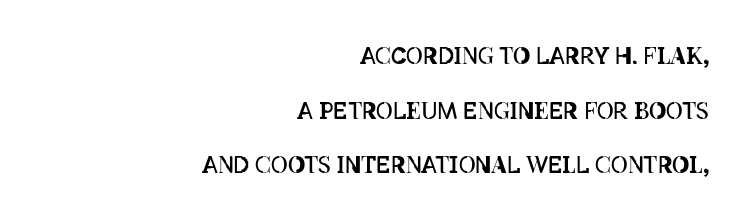
{"italic": "no", "bold": "no", "underline": "no", "align": "right", "line_spacing": "loose", "line_spacing_ratio": 2.37, "letter_spacing": "normal", "letter_spacing_em": 0.0, "glyph_px": 23}
